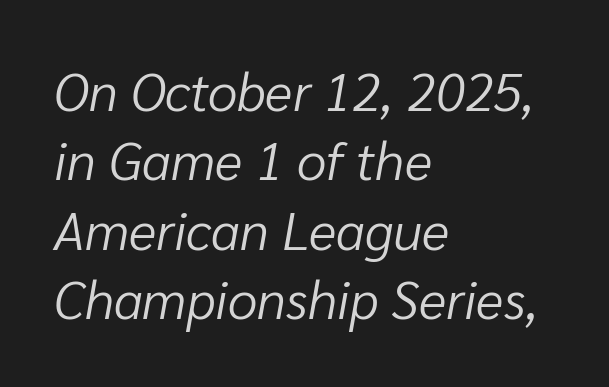
The image shows 53 px light type, italic (leaning right); set left-aligned, normal line spacing (1.31x), normal letter spacing, not underlined; low stroke contrast and a medium x-height.
